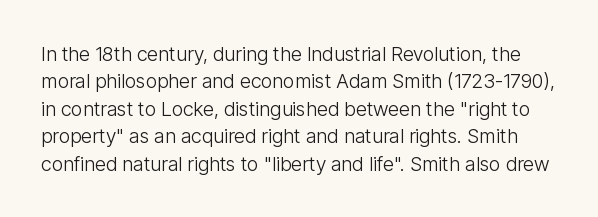
The image shows 20 px text type, upright; set normal line spacing (1.37x), normal letter spacing, not underlined.
